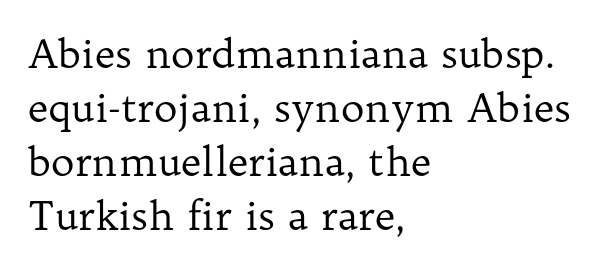
{"serif": "yes", "italic": "no", "bold": "no", "weight": "regular", "width": "normal", "stroke_contrast": "low", "x_height": "medium", "monospaced": "no", "underline": "no", "align": "left", "line_spacing": "normal", "line_spacing_ratio": 1.35, "letter_spacing": "normal", "letter_spacing_em": 0.0, "glyph_px": 40}
